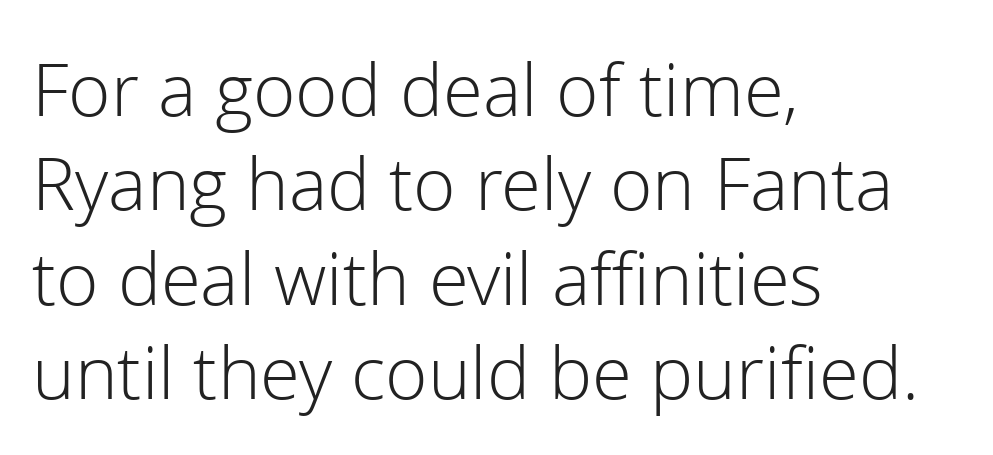
Horizontal alignment here is leftward, the default for most running prose. Looks like regular typesetting: each glyph gets only the width it needs. Font category for this specimen: sans-serif. Caption: standard tracking, unaltered. Underlining? Definitely not there.
